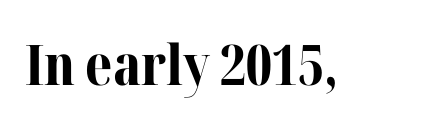
Note the varied advance widths — an 'i' is clearly narrower than an 'm'. Tracking here is standard; glyphs follow each other at the usual distance. Caption: bold face, heavy strokes. Underlining? Definitely not there. Each letter's strokes conclude with small projecting serifs.
